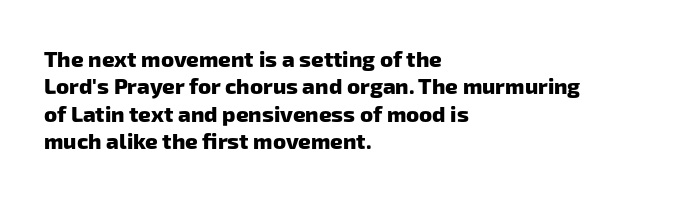
Q: Is the text bold? A: Yes.
Q: Is the text underlined? A: No.
Q: How is the paragraph aligned? A: Left-aligned.
Q: Is the spacing between letters normal or unusually wide? A: Normal.
